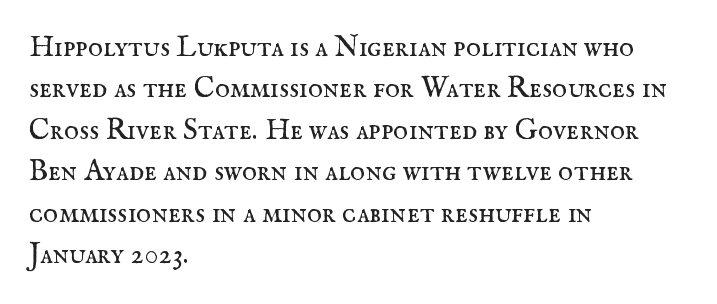
The image shows 29 px regular-weight serif type, upright; set left-aligned, normal line spacing (1.43x), normal letter spacing, not underlined; medium stroke contrast and a small x-height.
